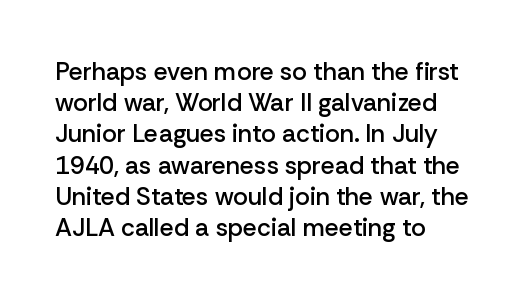
The vertical gap from one line to the next is medium. This sample is left-justified, so line endings fall wherever the words run out. Check under the words: just untouched page. Honestly, the letter spacing is just normal — you wouldn't notice it. Does the lettering tilt? It doesn't — this is upright. Typesetter's note: demi weight, one step under bold.
